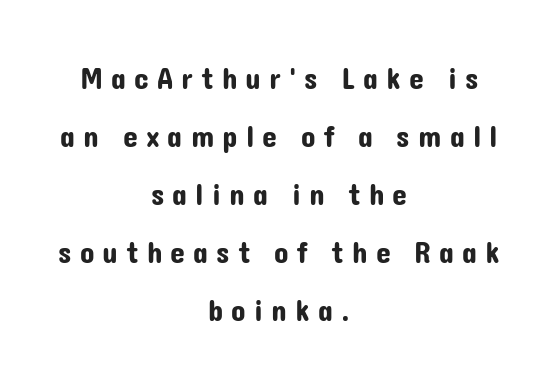
The image shows 30 px sans-serif type, upright; set centered, loose line spacing (1.93x), unusually wide letter spacing (+0.27 em), not underlined; low stroke contrast and a medium x-height.
